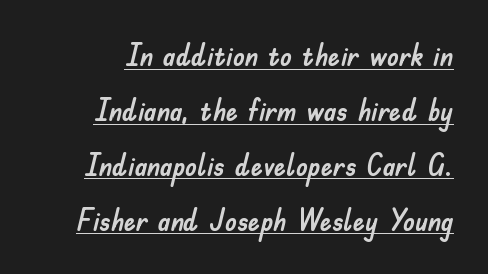
These lines keep a tight, regular rhythm from letter to letter. The lettering is marked with a stroke running underneath it. Observe the absence of serifs on each vertical stroke in this sample. Think of a printed novel: that variable character pitch is what you see here.
